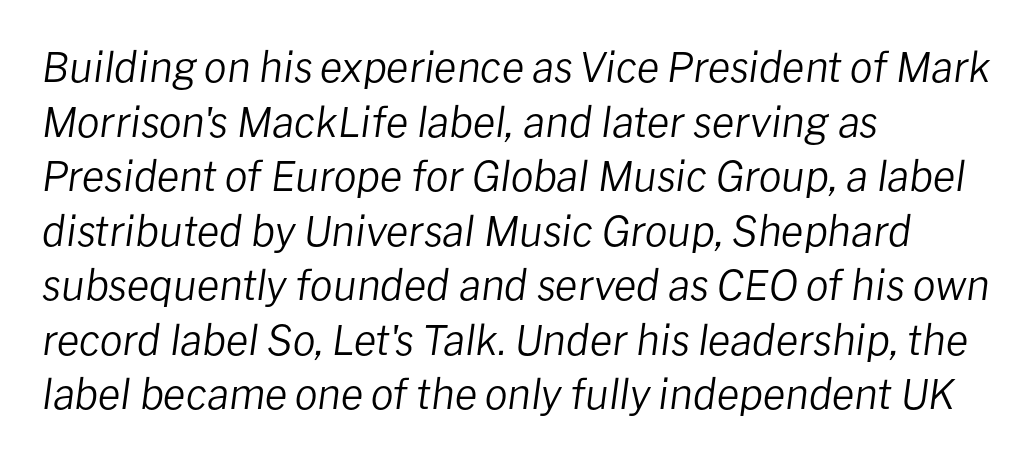
An italicized treatment has been applied to the whole sample. Descenders hang freely into open space. Leftover space on each line is placed entirely after the last word. These lines sit exactly where default settings would place them. Honestly, the letter spacing is just normal — you wouldn't notice it.
